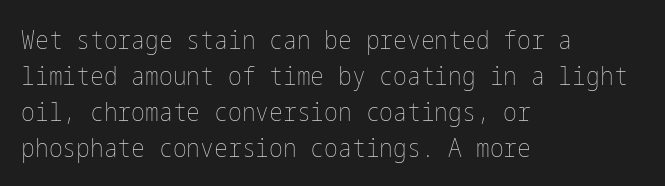
Q: Is the text bold? A: No.
Q: Is the text italic (slanted)? A: No, it is upright.
Q: Is the text underlined? A: No.
Q: How is the paragraph aligned? A: Left-aligned.
Q: Is the spacing between letters normal or unusually wide? A: Normal.
Q: Is the spacing between lines tight, normal or loose? A: Normal.
